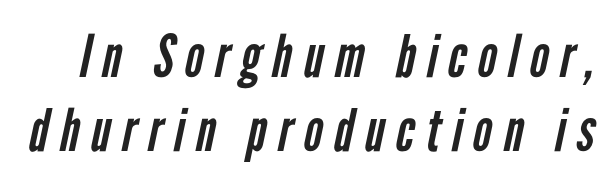
{"serif": "no", "bold": "no", "weight": "regular", "width": "condensed", "stroke_contrast": "low", "x_height": "medium", "monospaced": "no", "underline": "no", "line_spacing": "normal", "line_spacing_ratio": 1.25, "glyph_px": 59}
